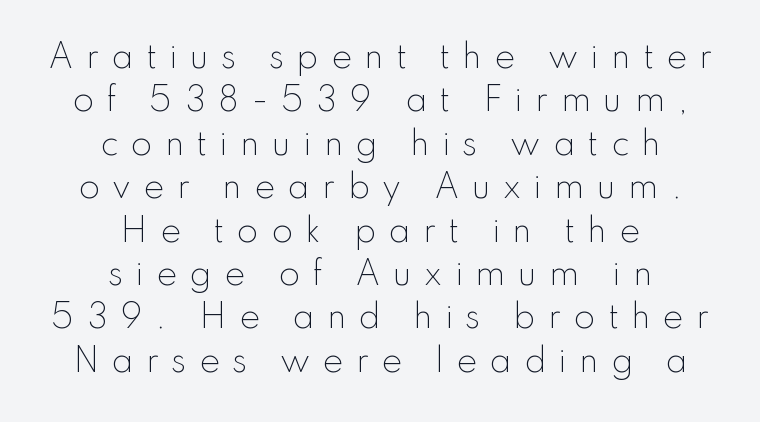
Q: Is the text bold? A: No.
Q: Is the text italic (slanted)? A: No, it is upright.
Q: Is the typeface a serif or a sans-serif typeface? A: Sans-serif.
Q: Is the text underlined? A: No.
Q: How is the paragraph aligned? A: Centered.
Q: Is the spacing between letters normal or unusually wide? A: Unusually wide.
Q: Is the spacing between lines tight, normal or loose? A: Normal.
Q: Width (condensed, normal, or wide)? A: Normal.
Q: Stroke contrast? A: Low.
Q: x-height? A: Small.
Q: Monospaced? A: No.
